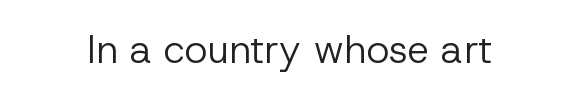
Q: Is the text bold? A: No.
Q: Is the text italic (slanted)? A: No, it is upright.
Q: Is the typeface a serif or a sans-serif typeface? A: Sans-serif.
Q: Is the text underlined? A: No.
Q: Is the spacing between letters normal or unusually wide? A: Normal.
Q: Width (condensed, normal, or wide)? A: Normal.
Q: Stroke contrast? A: Low.
Q: x-height? A: Medium.
Q: Monospaced? A: No.
